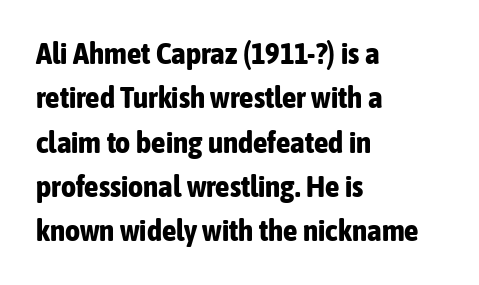
Vertical strokes here are truly vertical. Do the characters align in a grid? No, the font is proportional. The face used here is a sans, in the tradition of grotesques and geometrics. Short and long lines alike share a common starting point at left. Beneath every word, the page is bare.
